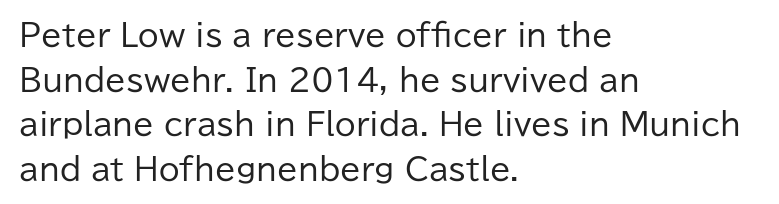
{"serif": "no", "italic": "no", "bold": "no", "weight": "regular", "width": "normal", "stroke_contrast": "low", "x_height": "medium", "monospaced": "no", "underline": "no", "align": "left", "line_spacing": "normal", "line_spacing_ratio": 1.49, "letter_spacing": "normal", "letter_spacing_em": 0.0, "glyph_px": 30}
